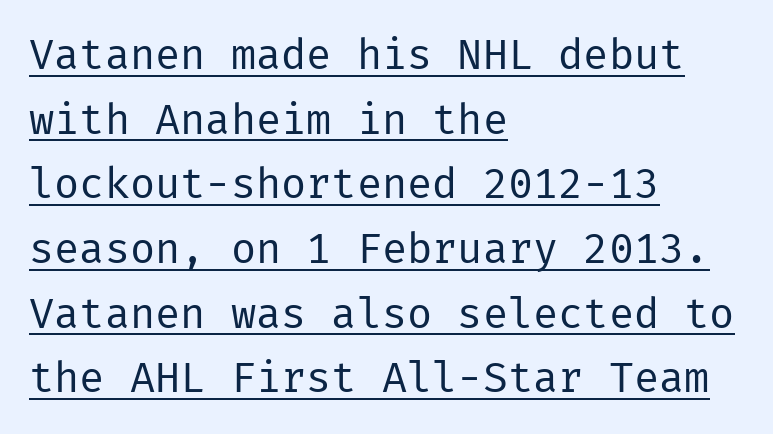
{"serif": "no", "italic": "no", "bold": "no", "weight": "regular", "width": "normal", "stroke_contrast": "low", "x_height": "medium", "underline": "yes", "align": "left", "line_spacing": "normal", "line_spacing_ratio": 1.54, "letter_spacing": "normal", "letter_spacing_em": 0.0, "glyph_px": 42}
